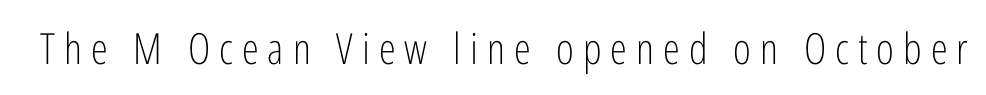
Q: Is the text bold? A: No.
Q: Is the text italic (slanted)? A: No, it is upright.
Q: Is the typeface a serif or a sans-serif typeface? A: Sans-serif.
Q: Is the text underlined? A: No.
Q: Is the spacing between letters normal or unusually wide? A: Unusually wide.
Q: Width (condensed, normal, or wide)? A: Condensed.
Q: Stroke contrast? A: Low.
Q: x-height? A: Medium.
Q: Monospaced? A: No.
